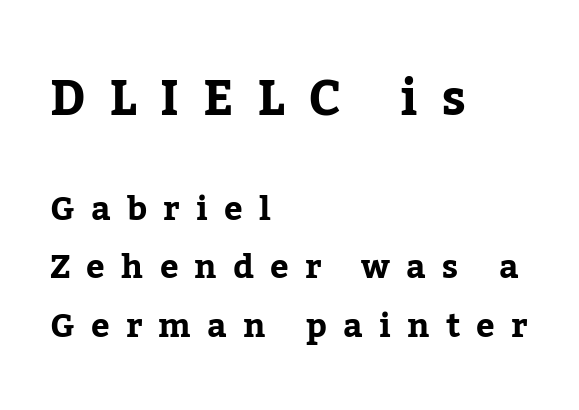
The image shows 49 px serif type, upright; set left-aligned, line spacing 1.77x, unusually wide letter spacing (+0.49 em), not underlined; the first (top) block is 1.48x larger; low stroke contrast and a medium x-height.
